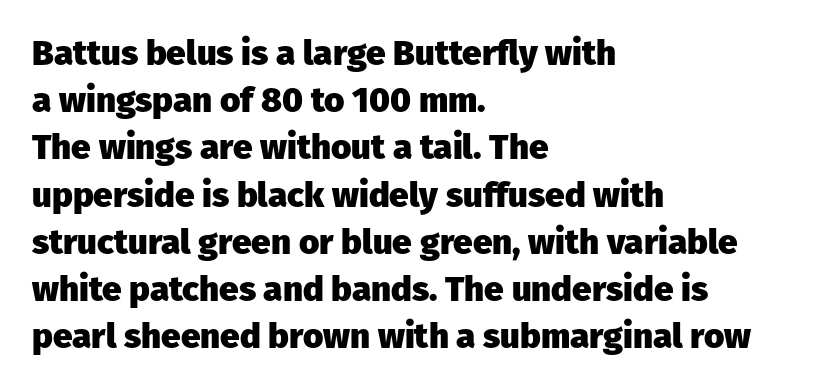
{"serif": "no", "italic": "no", "bold": "yes", "weight": "heavy", "width": "normal", "stroke_contrast": "low", "x_height": "medium", "monospaced": "no", "underline": "no", "align": "left", "line_spacing": "normal", "line_spacing_ratio": 1.35, "letter_spacing": "normal", "letter_spacing_em": 0.0, "glyph_px": 35}
